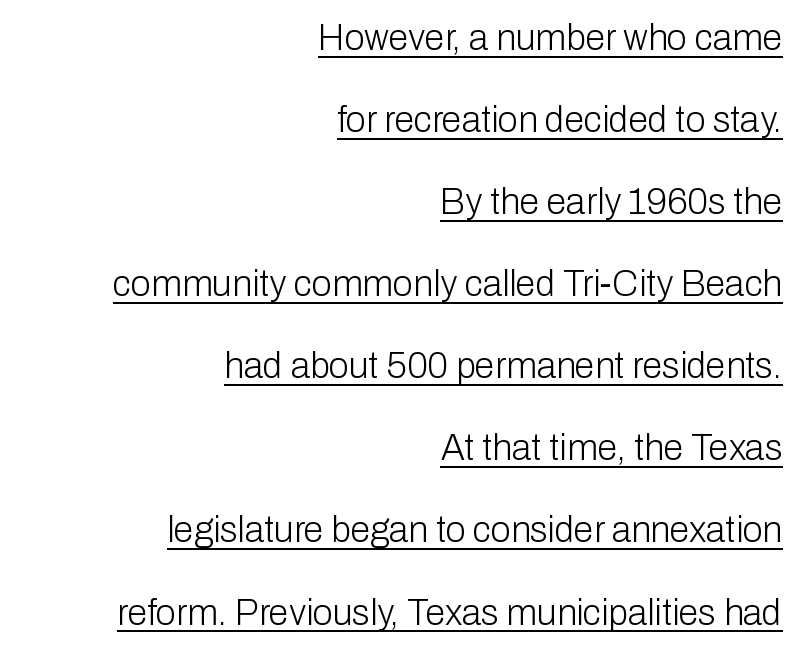
{"serif": "no", "italic": "no", "bold": "no", "weight": "light", "width": "normal", "stroke_contrast": "low", "x_height": "medium", "monospaced": "no", "underline": "yes", "align": "right", "line_spacing": "loose", "line_spacing_ratio": 2.28, "letter_spacing": "normal", "letter_spacing_em": 0.0, "glyph_px": 36}
